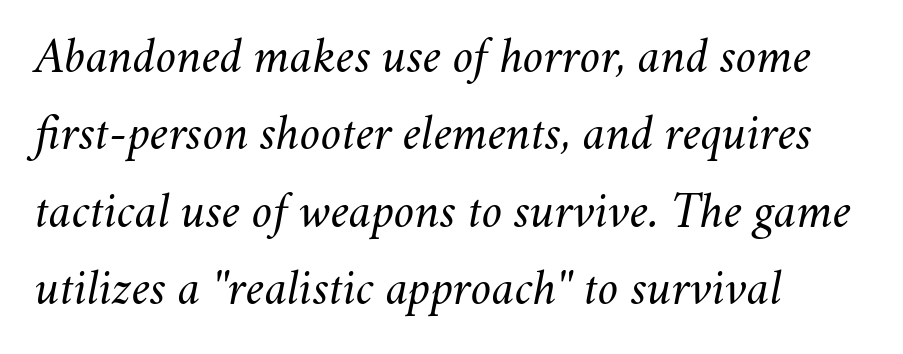
The passage shown stacks its lines at a standard gap. The font's italic variant was chosen for this text. You could call the tracking neutral — neither tight nor loose. One-word summary of the alignment: left.
